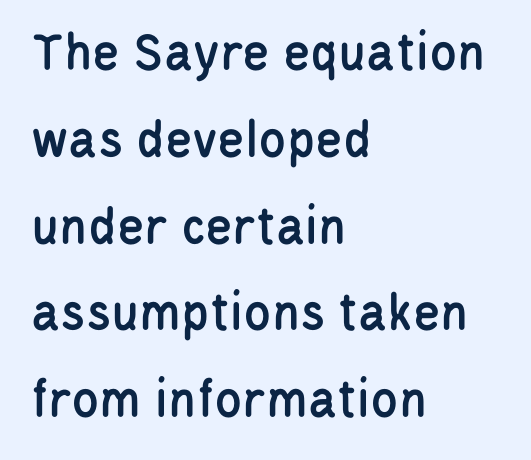
Q: Is the text italic (slanted)? A: No, it is upright.
Q: Is the typeface a serif or a sans-serif typeface? A: Sans-serif.
Q: Is the text underlined? A: No.
Q: How is the paragraph aligned? A: Left-aligned.
Q: Is the spacing between letters normal or unusually wide? A: Normal.
Q: Is the spacing between lines tight, normal or loose? A: Normal.
Q: Width (condensed, normal, or wide)? A: Condensed.
Q: Stroke contrast? A: Low.
Q: x-height? A: Large.
Q: Monospaced? A: No.
